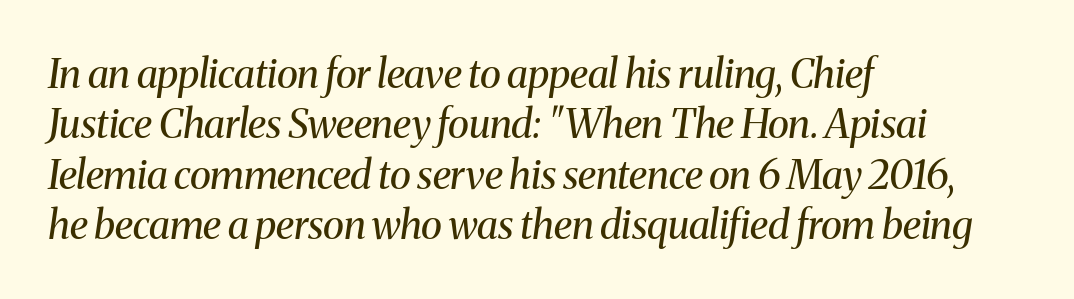
Heft: none added — not bold. Slant detected: the letters are inclined. Check where the strokes stop: tiny serifs finish them off. Quick note: underline off.
